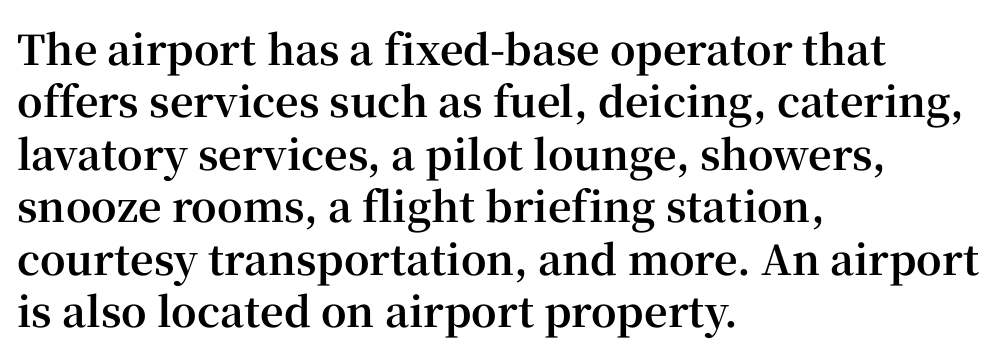
Italic: no, the glyphs are upright roman. The designer left line spacing at the default. Bare-footed words on every line. Serif or sans? Serif — the stroke terminals have little feet. Leftover space on each line is placed entirely after the last word.
